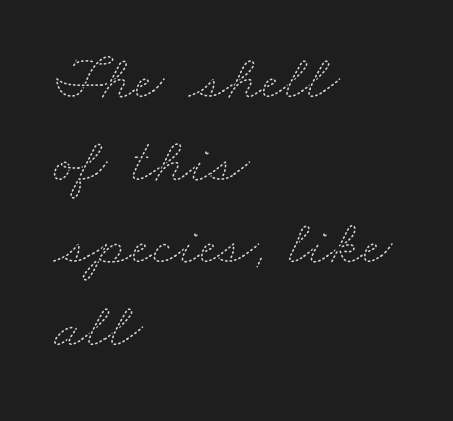
Look at the tracking — it's just the regular setting, nothing added. Proportional: the letters do not fall into vertical columns. This rendering features lettering with no underline. The strokes carry an ordinary text weight at most.
